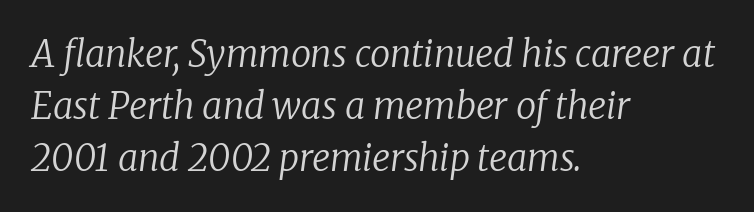
Weight: regular or lighter. This rendering uses left alignment, leaving the right contour irregular. Vertically, the passage feels balanced, rows spaced as you'd expect. Standard letterfit; no display-style spreading of the glyphs. Bare-footed words on every line. The font's italic variant was chosen for this text.
